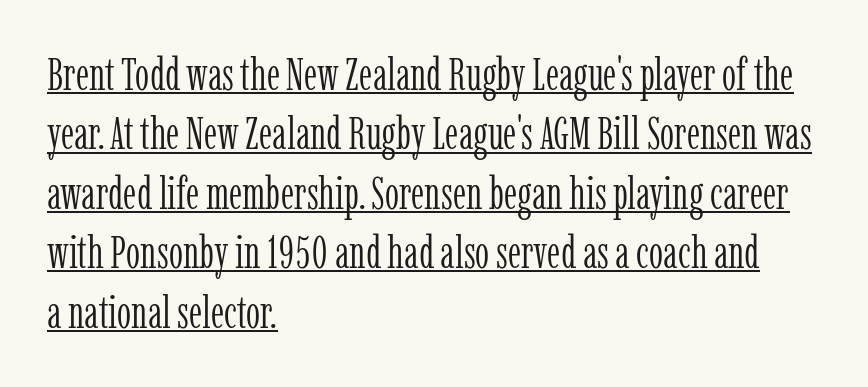
{"serif": "yes", "italic": "no", "bold": "no", "weight": "light", "width": "condensed", "stroke_contrast": "low", "x_height": "medium", "monospaced": "no", "underline": "yes", "align": "left", "line_spacing": "normal", "line_spacing_ratio": 1.32, "letter_spacing": "normal", "letter_spacing_em": 0.0, "glyph_px": 45}
